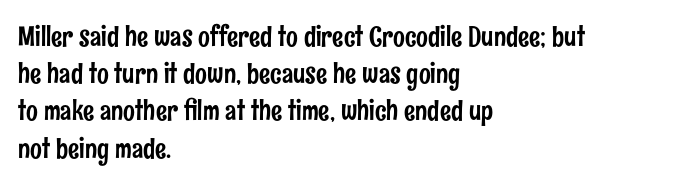
No extra tracking has been applied to these lines. You could not count columns in this text — the font is proportionally spaced. In terms of leading, this rendering sits right in the middle. Quick note: not italic, upright.
